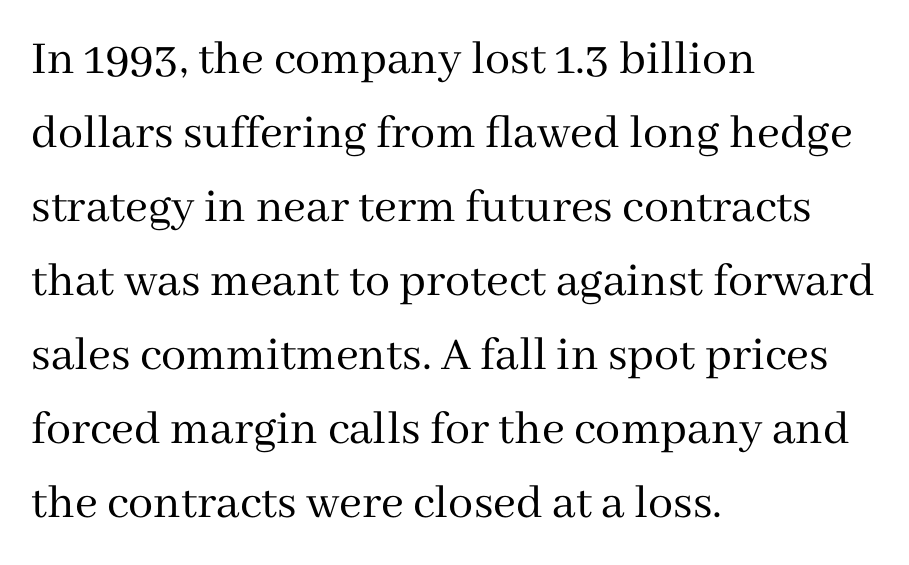
The image shows 50 px regular-weight serif type, upright; set left-aligned, normal line spacing (1.48x), normal letter spacing, not underlined; medium stroke contrast and a medium x-height.
